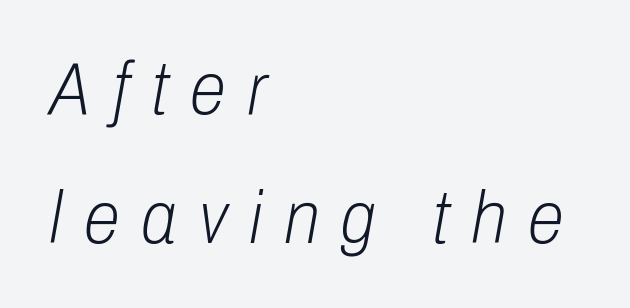
{"italic": "yes", "lean": "right", "slant_degrees": 10, "bold": "no", "weight": "light", "width": "condensed", "stroke_contrast": "low", "x_height": "medium", "monospaced": "no", "underline": "no", "align": "left", "line_spacing_ratio": 1.74, "letter_spacing": "wide", "letter_spacing_em": 0.29, "glyph_px": 74}
